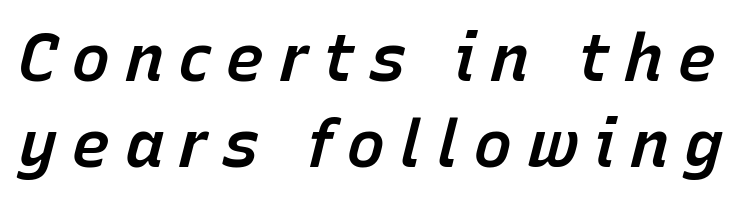
Q: Is the text bold? A: Semi-bold.
Q: Is the text italic (slanted)? A: Yes, it leans right by about 15 degrees.
Q: Is the text underlined? A: No.
Q: Is the spacing between letters normal or unusually wide? A: Unusually wide.
Q: Is the spacing between lines tight, normal or loose? A: Normal.
Q: Width (condensed, normal, or wide)? A: Normal.
Q: Stroke contrast? A: Low.
Q: x-height? A: Medium.
Q: Monospaced? A: No.
